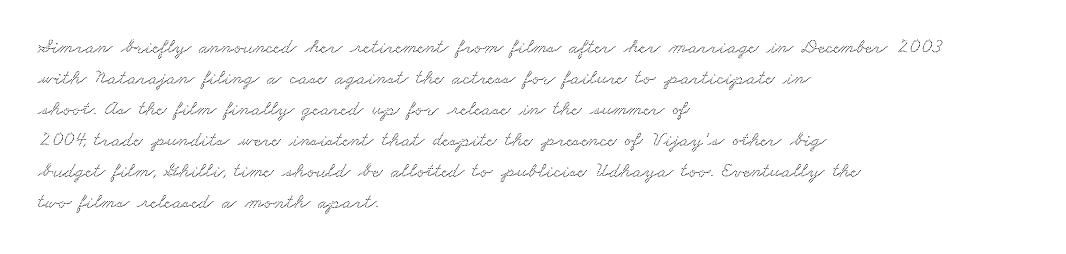
The image shows 21 px text type; set left-aligned, normal line spacing (1.48x), normal letter spacing, not underlined.
